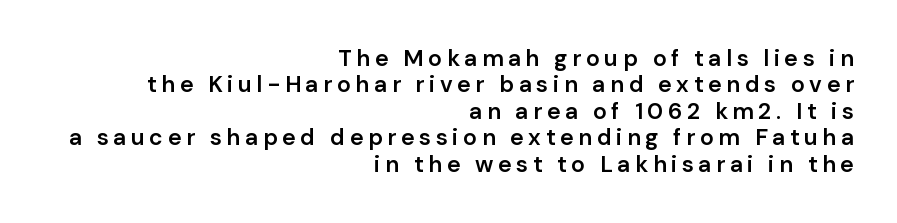
Is the letter spacing exaggerated? Yes — the characters are pushed far apart. Nope, not italic — everything's standing straight. Has an underline been added? It has not. In terms of weight, the rendering is demibold, just under bold. A student would call this right alignment; a typographer would say flush right, rag left.
